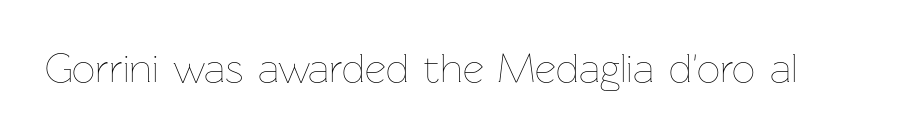
{"italic": "no", "bold": "no", "weight": "thin", "width": "normal", "stroke_contrast": "low", "x_height": "medium", "monospaced": "no", "underline": "no", "letter_spacing": "normal", "letter_spacing_em": 0.0, "glyph_px": 41}
